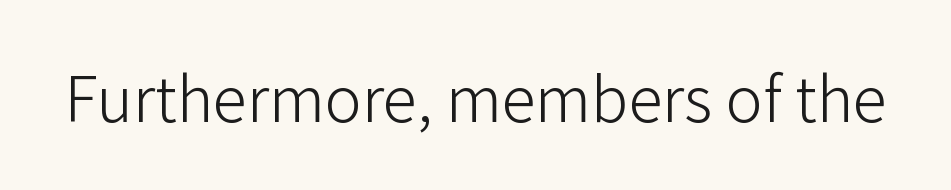
Look at the tracking — it's just the regular setting, nothing added. Proportional: the letters do not fall into vertical columns. Nothing heavy about these letters — not bold at all. The axis of the letterforms is exactly vertical.
